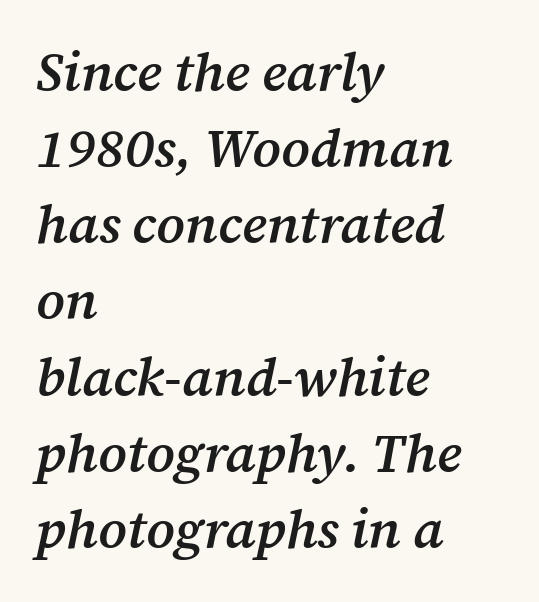
The image shows 54 px semibold serif type, italic (leaning right); set left-aligned, normal line spacing (1.41x), normal letter spacing, not underlined; medium stroke contrast and a medium x-height.
